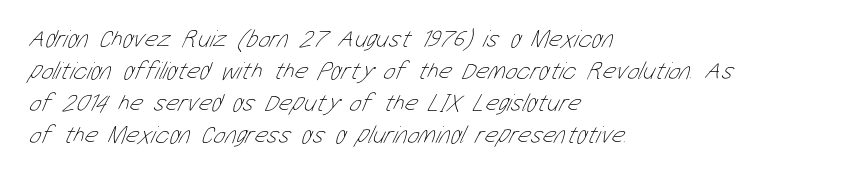
The typeface has the unassuming heft of standard copy or less. Spacing between characters is what you'd get straight out of the box. Short and long lines alike share a common starting point at left. Does the leading feel generous? No, just average.
